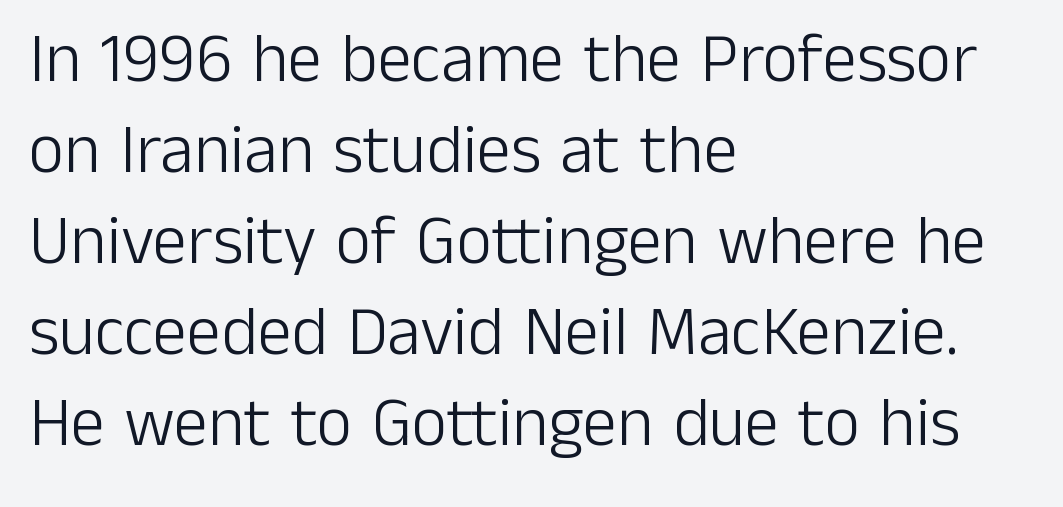
Q: Is the text bold? A: No.
Q: Is the text italic (slanted)? A: No, it is upright.
Q: Is the typeface a serif or a sans-serif typeface? A: Sans-serif.
Q: Is the text underlined? A: No.
Q: How is the paragraph aligned? A: Left-aligned.
Q: Is the spacing between letters normal or unusually wide? A: Normal.
Q: Is the spacing between lines tight, normal or loose? A: Normal.
Q: Width (condensed, normal, or wide)? A: Normal.
Q: Stroke contrast? A: Low.
Q: x-height? A: Medium.
Q: Monospaced? A: No.
